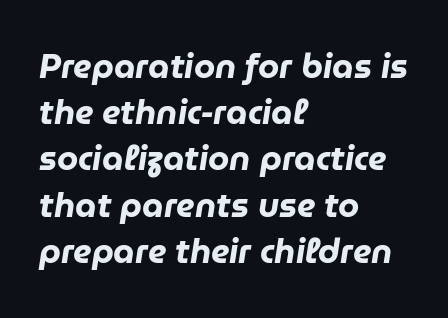
The image shows 34 px heavy type, italic (leaning right); set left-aligned, normal line spacing (1.36x), normal letter spacing, not underlined; low stroke contrast and a medium x-height.
